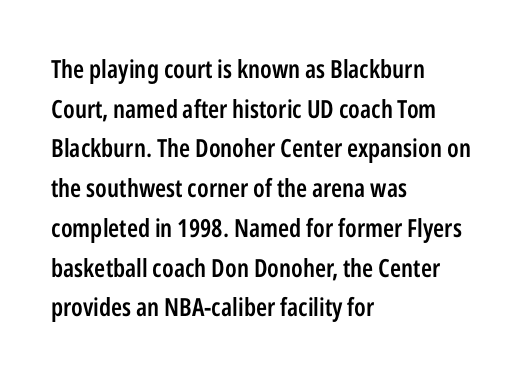
The image shows 25 px text type, upright; set left-aligned, normal line spacing (1.59x), normal letter spacing, not underlined.
